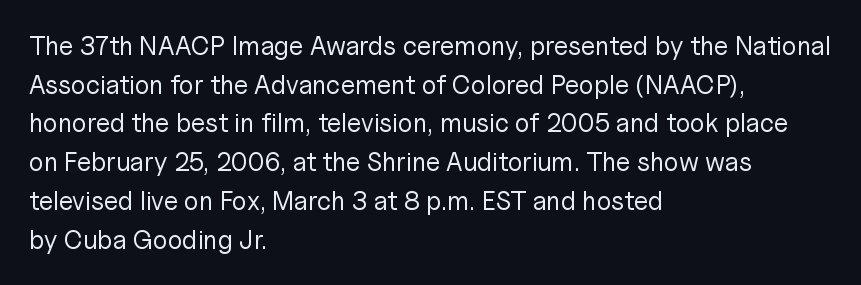
{"italic": "no", "bold": "no", "underline": "no", "align": "left", "line_spacing": "normal", "line_spacing_ratio": 1.49, "letter_spacing": "normal", "letter_spacing_em": 0.0, "glyph_px": 26}
